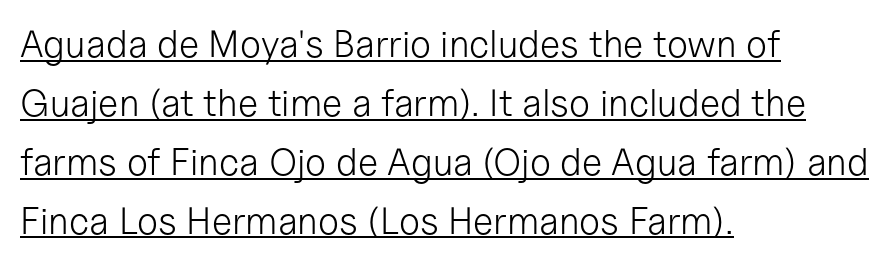
The image shows 38 px light sans-serif type, upright; set left-aligned, normal line spacing (1.55x), normal letter spacing, underlined; low stroke contrast and a medium x-height.
